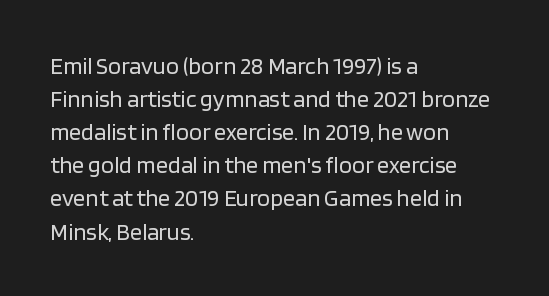
{"italic": "no", "bold": "no", "underline": "no", "align": "left", "line_spacing": "normal", "line_spacing_ratio": 1.38, "letter_spacing": "normal", "letter_spacing_em": 0.0, "glyph_px": 24}
